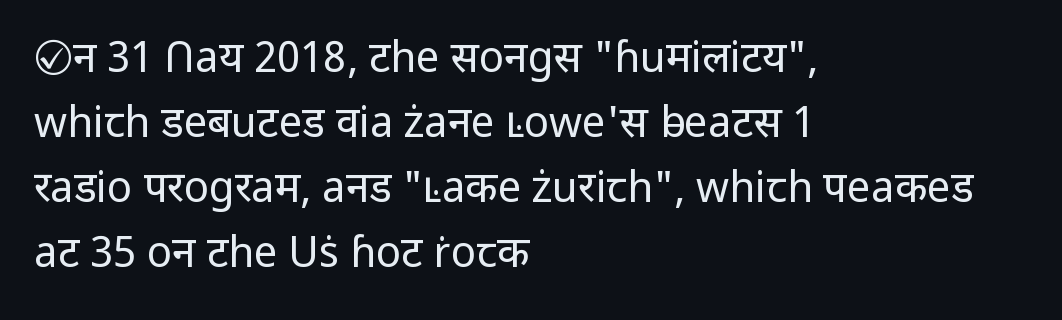
{"serif": "no", "italic": "no", "bold": "no", "weight": "regular", "width": "normal", "stroke_contrast": "low", "x_height": "medium", "monospaced": "no", "underline": "no", "align": "left", "line_spacing": "normal", "line_spacing_ratio": 1.55, "letter_spacing": "normal", "letter_spacing_em": 0.0, "glyph_px": 42}
